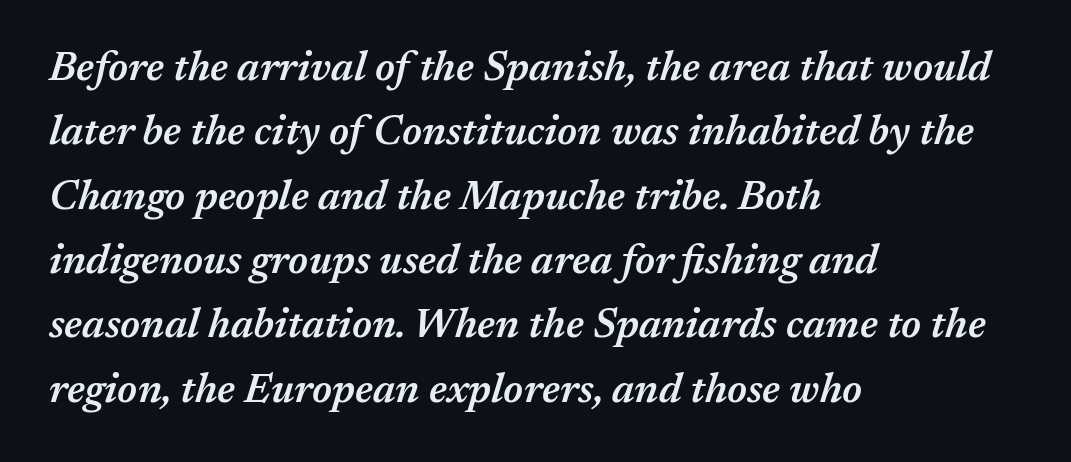
{"italic": "yes", "lean": "right", "slant_degrees": 17, "bold": "semi", "weight": "semibold", "width": "normal", "stroke_contrast": "medium", "x_height": "medium", "monospaced": "no", "underline": "no", "align": "left", "line_spacing": "normal", "line_spacing_ratio": 1.57, "letter_spacing": "normal", "letter_spacing_em": 0.0, "glyph_px": 41}
